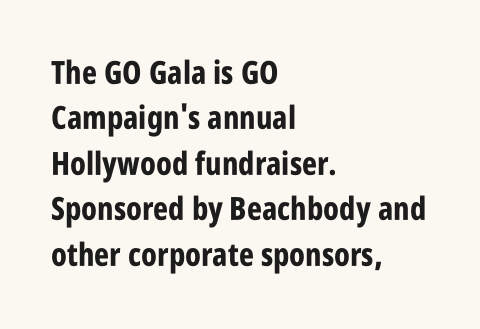
{"serif": "no", "italic": "no", "bold": "yes", "weight": "bold", "width": "condensed", "stroke_contrast": "low", "x_height": "large", "monospaced": "no", "underline": "no", "align": "left", "line_spacing": "normal", "line_spacing_ratio": 1.42, "letter_spacing": "normal", "letter_spacing_em": 0.0, "glyph_px": 32}
